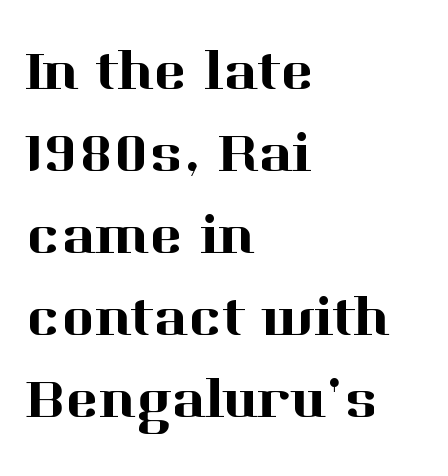
The image shows 57 px serif type, upright; set left-aligned, normal line spacing (1.44x), normal letter spacing, not underlined; high stroke contrast and a medium x-height.
